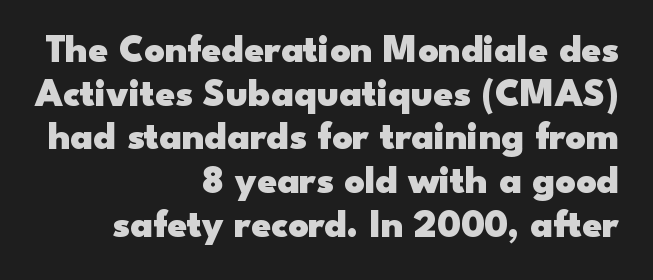
{"serif": "no", "italic": "no", "bold": "yes", "weight": "heavy", "width": "wide", "stroke_contrast": "low", "x_height": "small", "monospaced": "no", "underline": "no", "align": "right", "line_spacing": "tight", "line_spacing_ratio": 1.12, "letter_spacing": "normal", "letter_spacing_em": 0.0, "glyph_px": 39}
